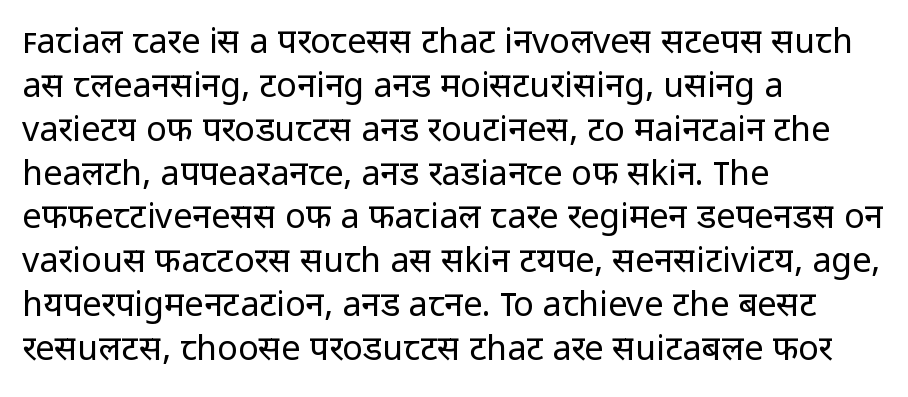
{"serif": "no", "italic": "no", "bold": "no", "weight": "regular", "width": "normal", "stroke_contrast": "low", "x_height": "medium", "monospaced": "no", "underline": "no", "align": "left", "line_spacing": "normal", "line_spacing_ratio": 1.29, "letter_spacing": "normal", "letter_spacing_em": 0.0, "glyph_px": 34}
